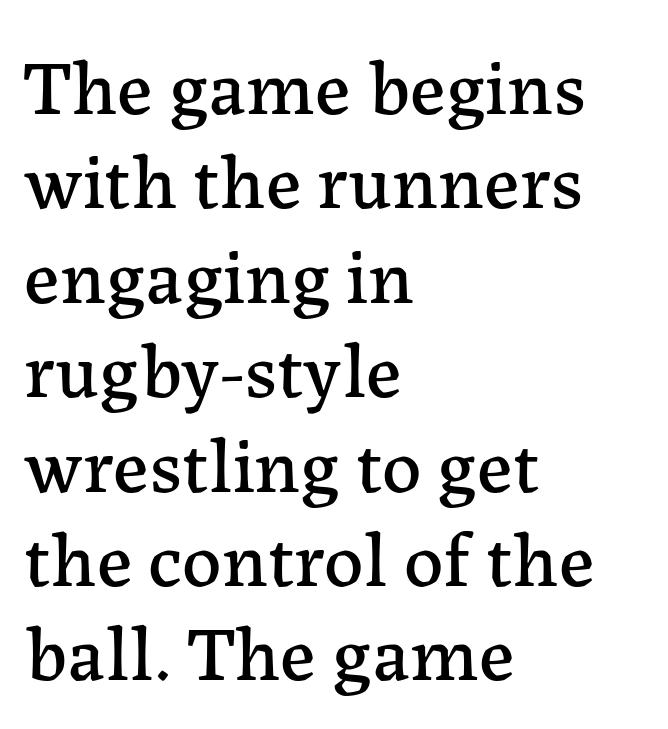
The image shows 78 px serif type, upright; set left-aligned, line spacing 1.21x, normal letter spacing, not underlined; low stroke contrast and a medium x-height.
